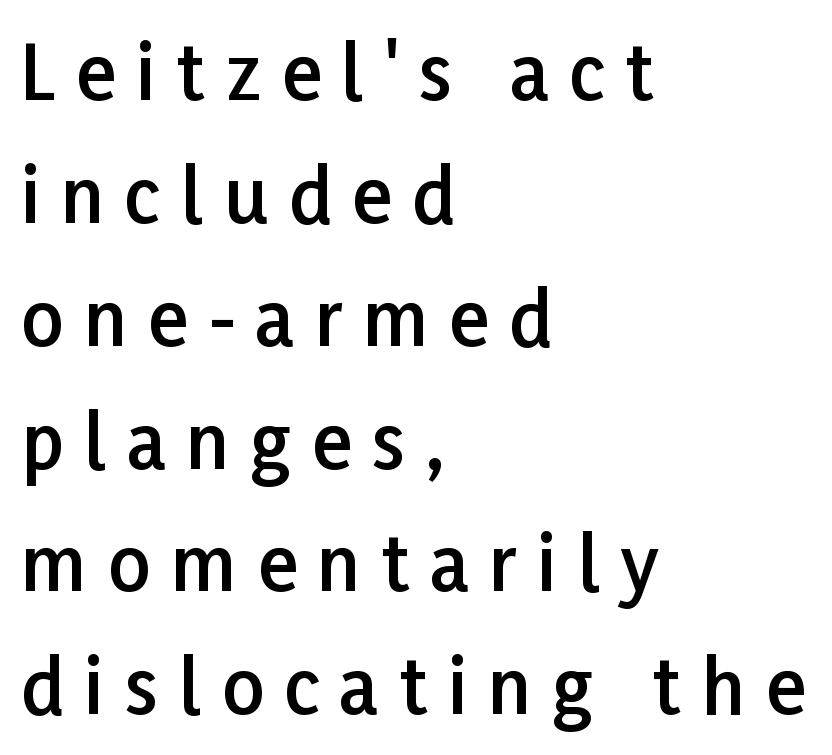
Q: Is the text bold? A: Semi-bold.
Q: Is the text italic (slanted)? A: No, it is upright.
Q: Is the typeface a serif or a sans-serif typeface? A: Sans-serif.
Q: Is the text underlined? A: No.
Q: How is the paragraph aligned? A: Left-aligned.
Q: Is the spacing between letters normal or unusually wide? A: Unusually wide.
Q: Is the spacing between lines tight, normal or loose? A: Normal.
Q: Width (condensed, normal, or wide)? A: Normal.
Q: Stroke contrast? A: Low.
Q: x-height? A: Medium.
Q: Monospaced? A: No.
